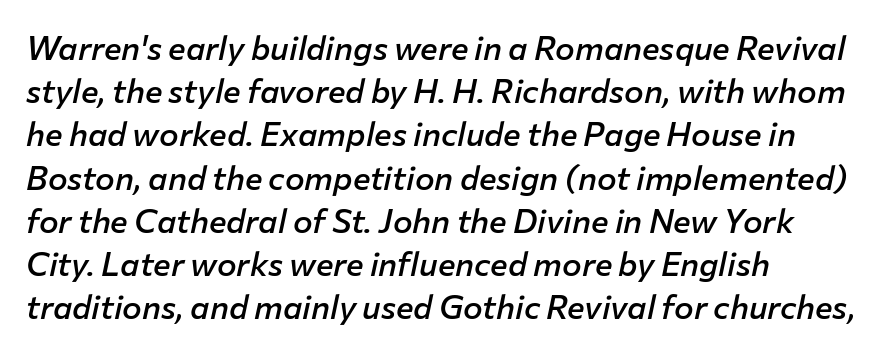
The image shows 33 px semibold type, italic (leaning right); set left-aligned, normal line spacing (1.31x), normal letter spacing, not underlined; low stroke contrast and a medium x-height.
